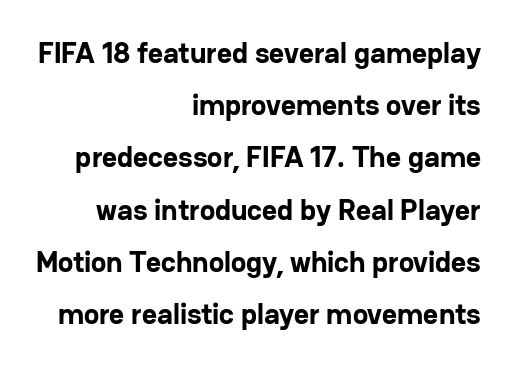
The image shows 29 px bold sans-serif type, upright; set right-aligned, line spacing 1.8x, normal letter spacing, not underlined; low stroke contrast and a medium x-height.
